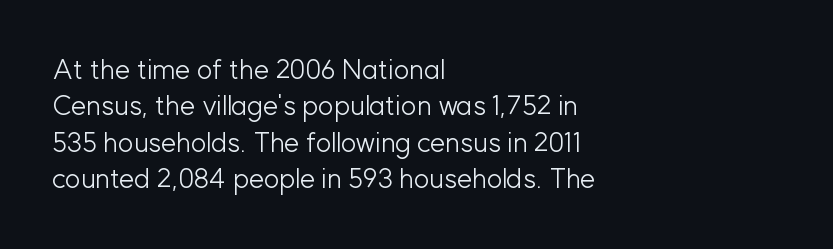
Q: Is the text bold? A: No.
Q: Is the text italic (slanted)? A: No, it is upright.
Q: Is the text underlined? A: No.
Q: How is the paragraph aligned? A: Left-aligned.
Q: Is the spacing between letters normal or unusually wide? A: Normal.
Q: Is the spacing between lines tight, normal or loose? A: Normal.
